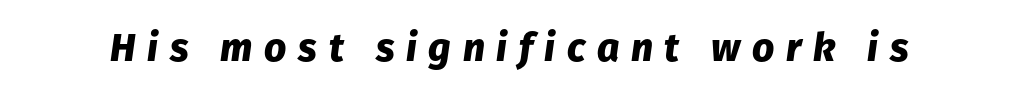
The image shows 39 px heavy type, italic (leaning right); set unusually wide letter spacing (+0.3 em), not underlined; low stroke contrast and a medium x-height.
